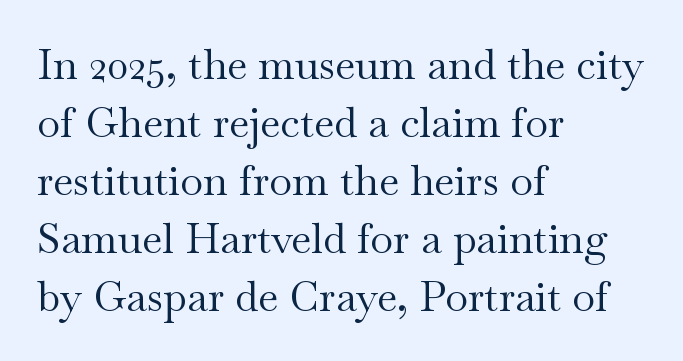
Q: Is the text bold? A: No.
Q: Is the text italic (slanted)? A: No, it is upright.
Q: Is the typeface a serif or a sans-serif typeface? A: Serif.
Q: Is the text underlined? A: No.
Q: How is the paragraph aligned? A: Left-aligned.
Q: Is the spacing between letters normal or unusually wide? A: Normal.
Q: Is the spacing between lines tight, normal or loose? A: Normal.
Q: Width (condensed, normal, or wide)? A: Wide.
Q: Stroke contrast? A: Medium.
Q: x-height? A: Small.
Q: Monospaced? A: No.
